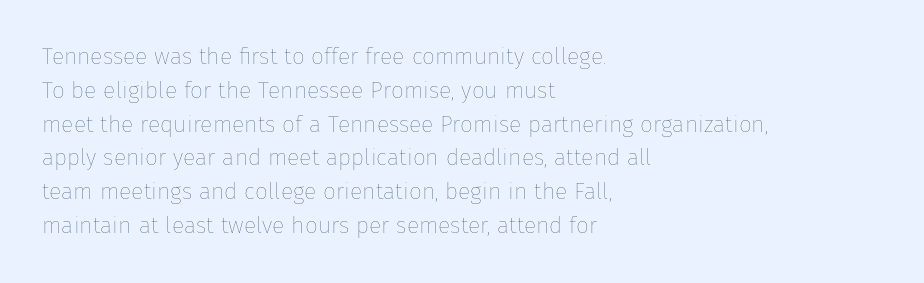
Q: Is the text bold? A: No.
Q: Is the text italic (slanted)? A: No, it is upright.
Q: Is the text underlined? A: No.
Q: How is the paragraph aligned? A: Left-aligned.
Q: Is the spacing between letters normal or unusually wide? A: Normal.
Q: Is the spacing between lines tight, normal or loose? A: Normal.
